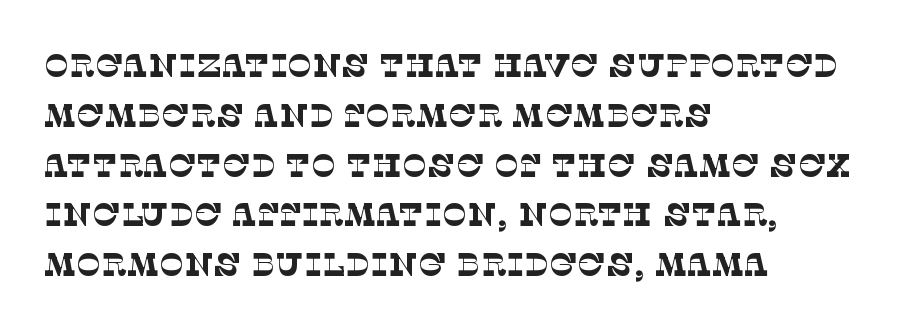
Q: Is the text bold? A: No.
Q: Is the typeface a serif or a sans-serif typeface? A: Serif.
Q: Is the text underlined? A: No.
Q: How is the paragraph aligned? A: Left-aligned.
Q: Is the spacing between letters normal or unusually wide? A: Normal.
Q: Is the spacing between lines tight, normal or loose? A: Normal.
Q: Width (condensed, normal, or wide)? A: Normal.
Q: Stroke contrast? A: Low.
Q: x-height? A: Large.
Q: Monospaced? A: No.
